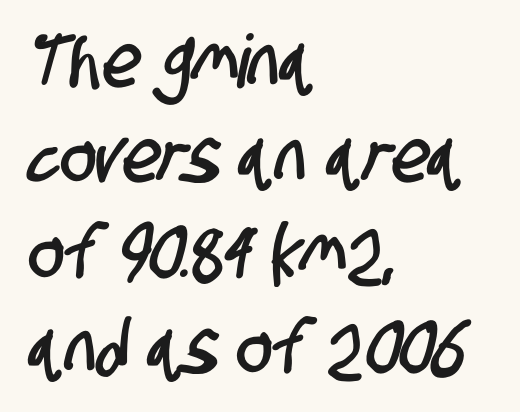
The image shows 74 px condensed sans-serif type; set left-aligned, normal line spacing (1.29x), normal letter spacing, not underlined; low stroke contrast and a large x-height.
